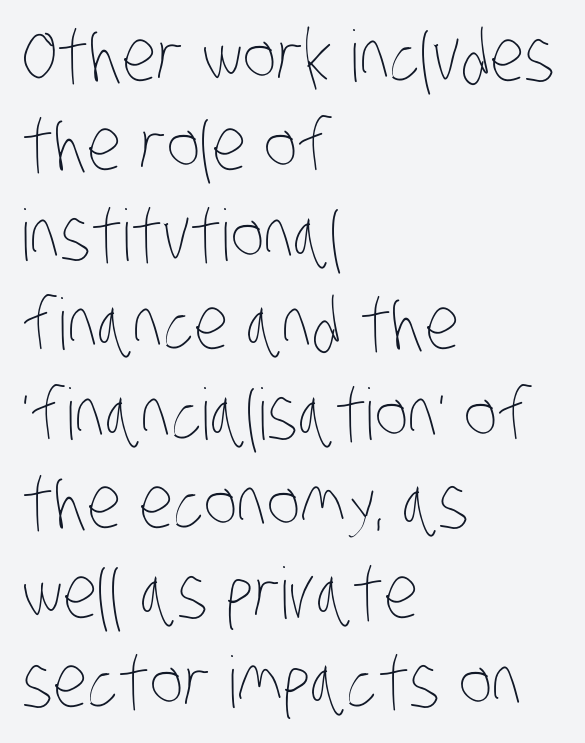
{"bold": "no", "weight": "thin", "width": "condensed", "stroke_contrast": "low", "x_height": "large", "monospaced": "no", "underline": "no", "align": "left", "line_spacing": "normal", "line_spacing_ratio": 1.26, "letter_spacing": "normal", "letter_spacing_em": 0.0, "glyph_px": 71}
